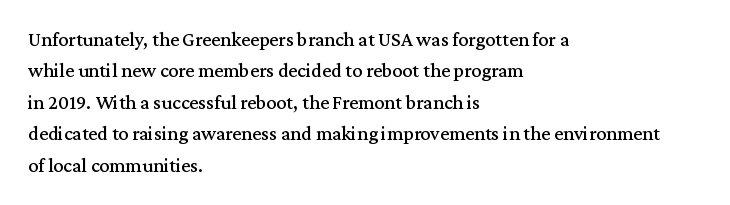
{"italic": "no", "underline": "no", "align": "left", "line_spacing": "normal", "line_spacing_ratio": 1.57, "letter_spacing": "normal", "letter_spacing_em": 0.0, "glyph_px": 20}
